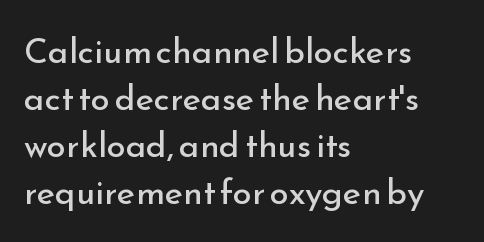
A bare baseline throughout the passage. The letters advance in unequal steps, a hallmark of proportional type. No letter is thick-stroked: the sample isn't bold. Serif or sans? Sans — the stroke terminals are bare.
